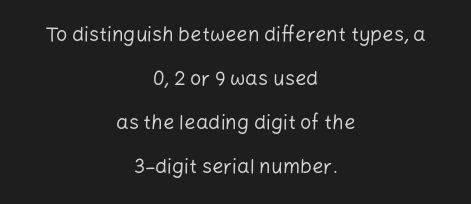
The image shows 20 px text type, upright; set centered, loose line spacing (2.2x), normal letter spacing, not underlined.
